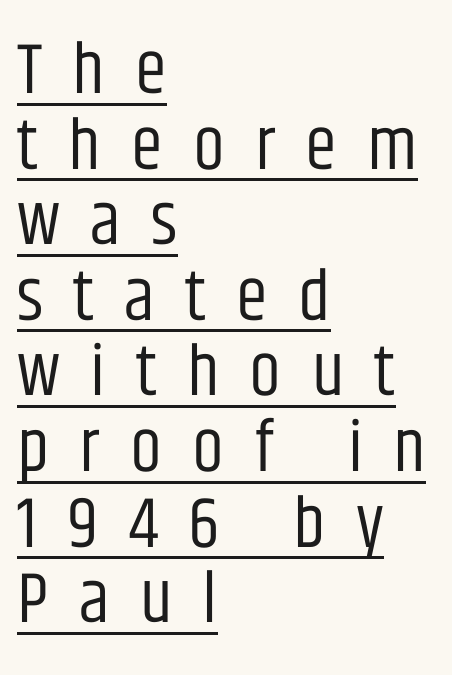
The image shows 72 px regular-weight, condensed sans-serif type, upright; set left-aligned, tight line spacing (1.05x), unusually wide letter spacing (+0.42 em), underlined; low stroke contrast and a large x-height.
